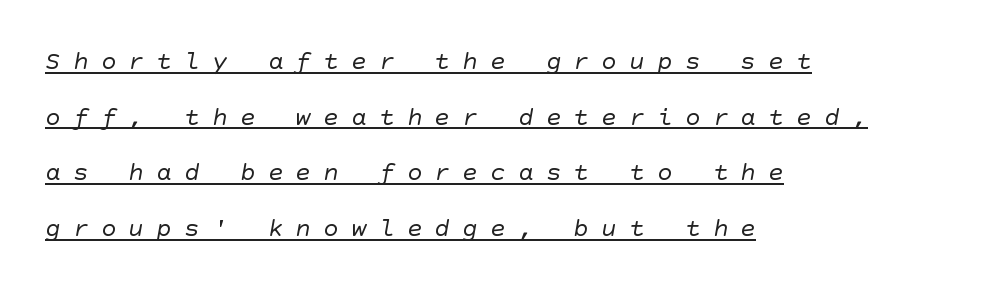
{"bold": "no", "underline": "yes", "align": "left", "line_spacing": "loose", "line_spacing_ratio": 2.14, "letter_spacing": "wide", "letter_spacing_em": 0.47, "glyph_px": 26}
